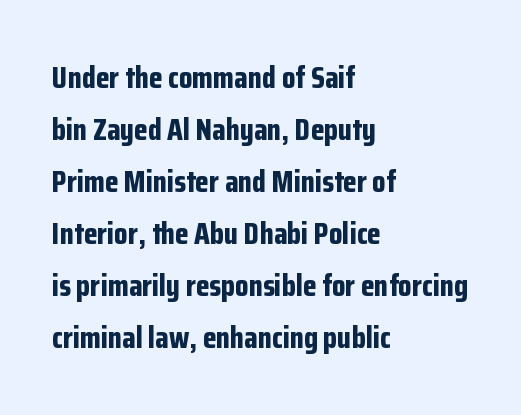
{"serif": "no", "italic": "no", "bold": "yes", "weight": "bold", "width": "condensed", "stroke_contrast": "low", "x_height": "medium", "monospaced": "no", "underline": "no", "align": "left", "line_spacing": "normal", "line_spacing_ratio": 1.68, "letter_spacing": "normal", "letter_spacing_em": 0.0, "glyph_px": 31}
